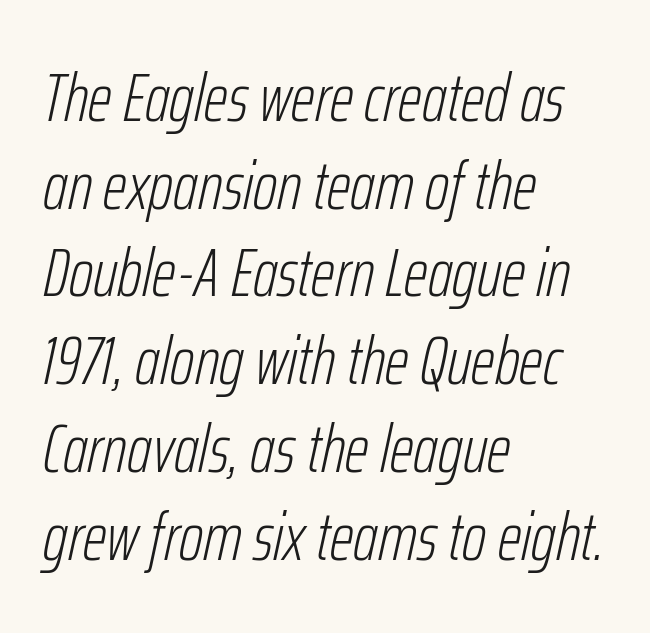
The image shows 68 px light, condensed type, italic (leaning right); set left-aligned, normal line spacing (1.29x), normal letter spacing, not underlined; low stroke contrast and a medium x-height.
